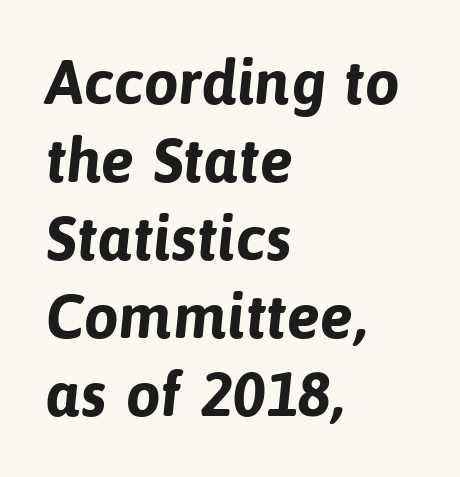
The image shows 62 px bold sans-serif type; set left-aligned, normal line spacing (1.26x), normal letter spacing, not underlined; low stroke contrast and a medium x-height.
